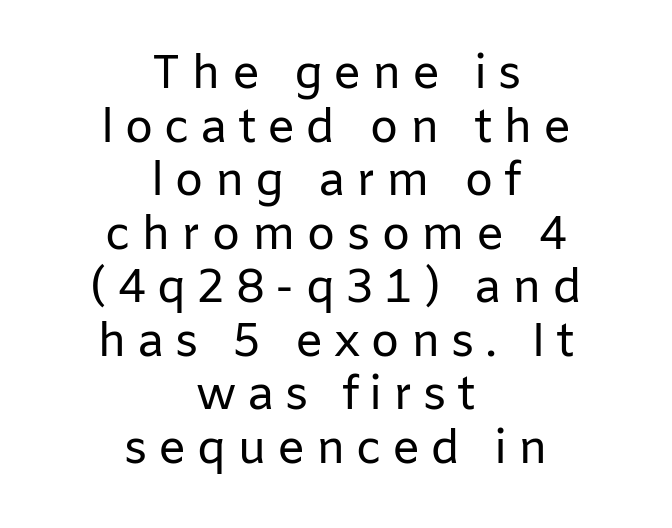
Q: Is the text bold? A: No.
Q: Is the text italic (slanted)? A: No, it is upright.
Q: Is the typeface a serif or a sans-serif typeface? A: Sans-serif.
Q: Is the text underlined? A: No.
Q: How is the paragraph aligned? A: Centered.
Q: Is the spacing between letters normal or unusually wide? A: Unusually wide.
Q: Is the spacing between lines tight, normal or loose? A: Tight.
Q: Width (condensed, normal, or wide)? A: Normal.
Q: Stroke contrast? A: Low.
Q: x-height? A: Medium.
Q: Monospaced? A: No.
